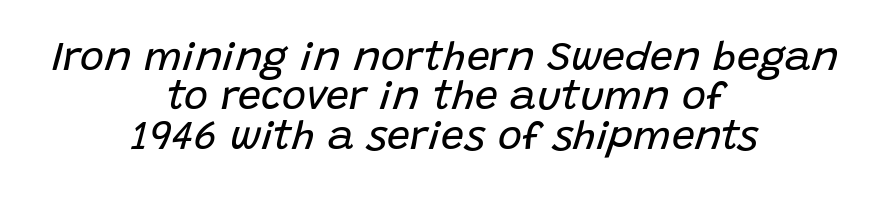
Q: Is the text bold? A: No.
Q: Is the text italic (slanted)? A: Yes, it leans right by about 15 degrees.
Q: Is the text underlined? A: No.
Q: How is the paragraph aligned? A: Centered.
Q: Is the spacing between letters normal or unusually wide? A: Normal.
Q: Is the spacing between lines tight, normal or loose? A: Tight.
Q: Width (condensed, normal, or wide)? A: Normal.
Q: Stroke contrast? A: Low.
Q: x-height? A: Large.
Q: Monospaced? A: No.
